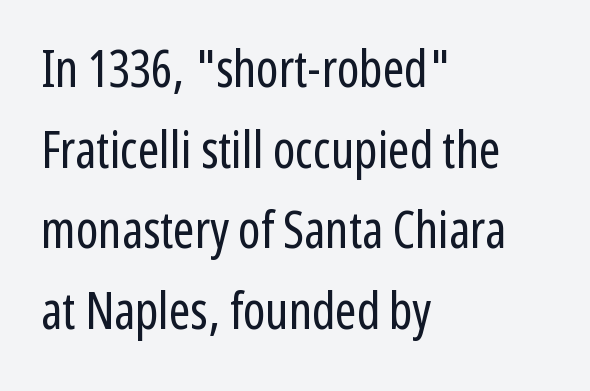
{"serif": "no", "italic": "no", "bold": "no", "weight": "regular", "width": "condensed", "stroke_contrast": "low", "x_height": "medium", "monospaced": "no", "underline": "no", "align": "left", "line_spacing": "normal", "line_spacing_ratio": 1.58, "letter_spacing": "normal", "letter_spacing_em": 0.0, "glyph_px": 51}
